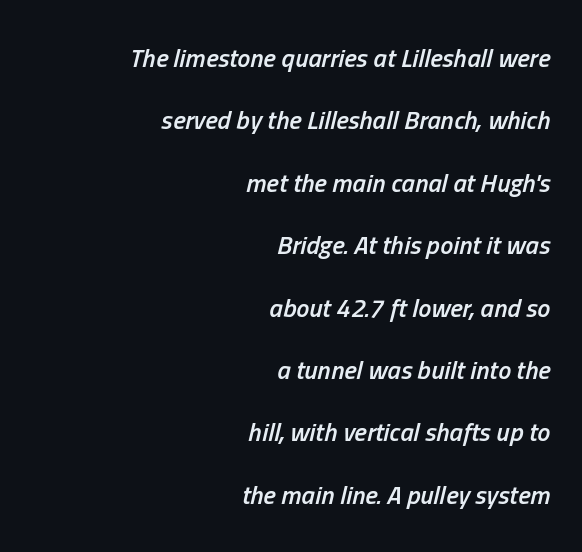
{"italic": "yes", "lean": "right", "slant_degrees": 13, "bold": "semi", "underline": "no", "align": "right", "line_spacing": "loose", "line_spacing_ratio": 2.4, "letter_spacing": "normal", "letter_spacing_em": 0.0, "glyph_px": 26}
